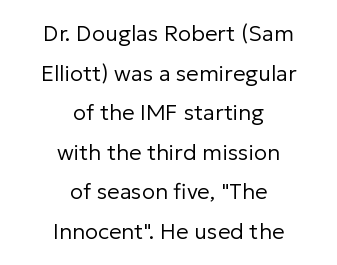
Heaviness? Minimal to ordinary, like unemphasized prose. Honestly, the letter spacing is just normal — you wouldn't notice it. This sample uses an upright cut, with every glyph sitting square on the baseline. Centered paragraph, ragged on both sides. Beneath every word, the page is bare.
